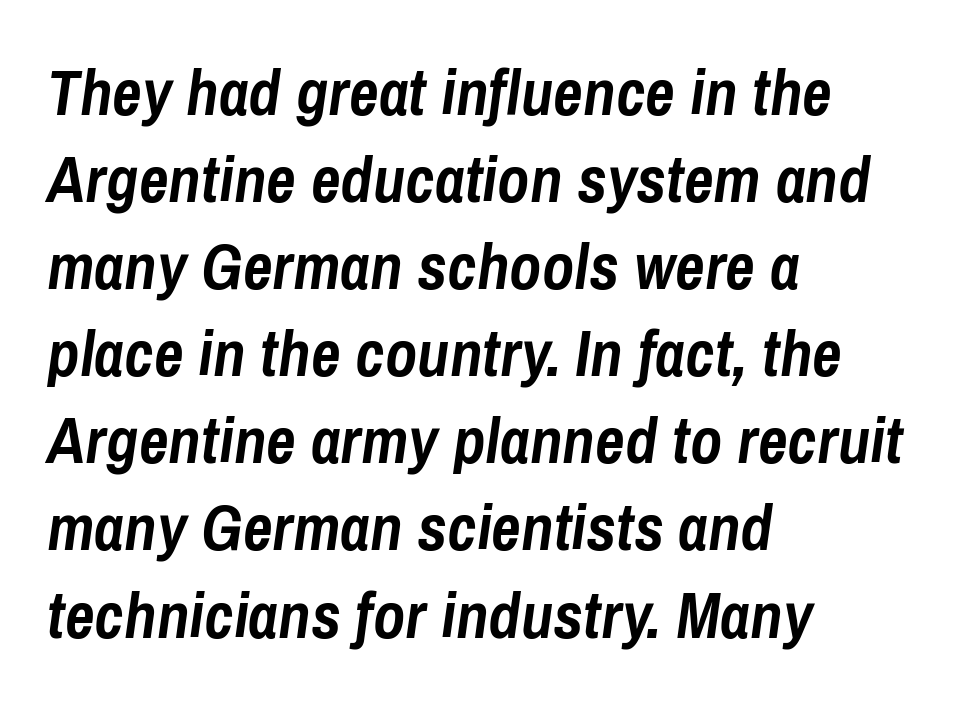
The image shows 65 px semibold, condensed type, italic (leaning right); set left-aligned, normal line spacing (1.34x), normal letter spacing, not underlined; low stroke contrast and a medium x-height.
